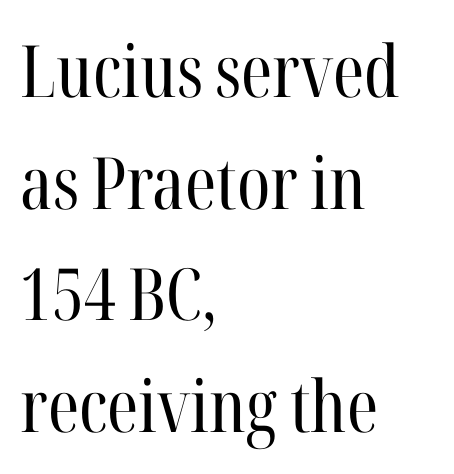
Q: Is the text bold? A: No.
Q: Is the text italic (slanted)? A: No, it is upright.
Q: Is the typeface a serif or a sans-serif typeface? A: Serif.
Q: Is the text underlined? A: No.
Q: How is the paragraph aligned? A: Left-aligned.
Q: Is the spacing between letters normal or unusually wide? A: Normal.
Q: Is the spacing between lines tight, normal or loose? A: Normal.
Q: Width (condensed, normal, or wide)? A: Condensed.
Q: Stroke contrast? A: High.
Q: x-height? A: Medium.
Q: Monospaced? A: No.
